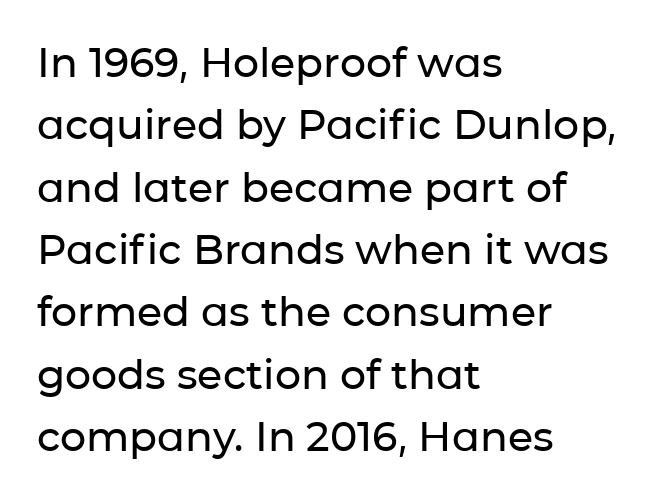
The font family rendered here belongs to the sans-serif group. Regular leading. Does the copy run flush right? No — it runs flush left. Words float on clear page, feet unadorned.
